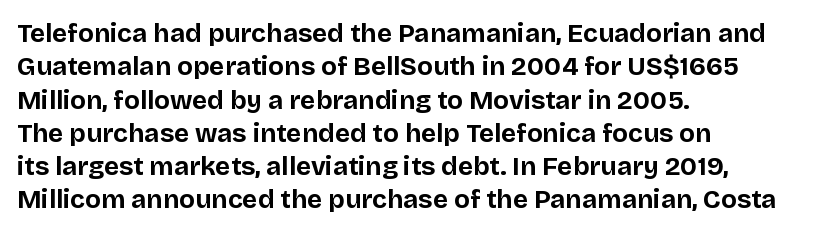
In terms of posture, this sample is upright. Look at the stroke-to-counter ratio: heavy, a bold. Notice how descenders clear the ascenders below comfortably — that's standard leading. The zone under the glyphs is completely vacant. The rendering keeps characters at their native spacing.
